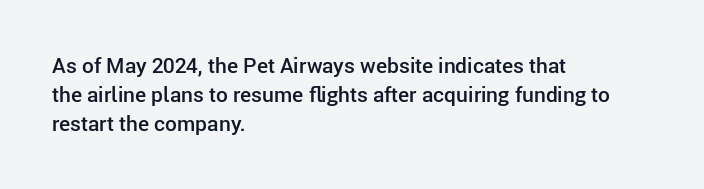
{"italic": "no", "bold": "semi", "underline": "no", "align": "left", "line_spacing": "normal", "line_spacing_ratio": 1.37, "letter_spacing": "normal", "letter_spacing_em": 0.0, "glyph_px": 21}
